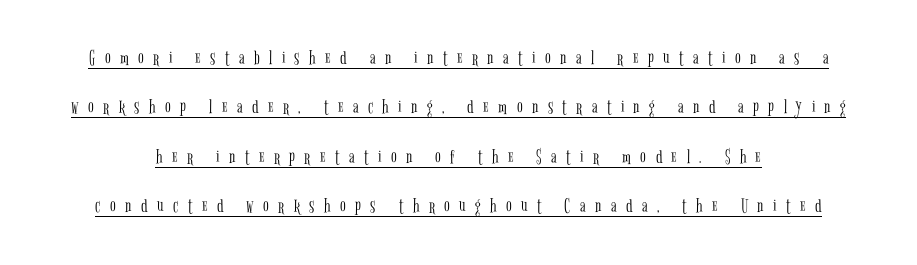
The image shows 21 px text type, upright; set loose line spacing (2.35x), unusually wide letter spacing (+0.45 em), underlined.
